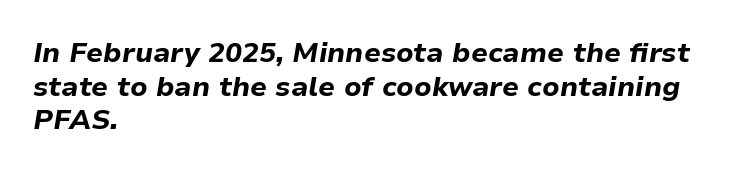
The image shows 28 px bold type, italic (leaning right); set left-aligned, line spacing 1.2x, normal letter spacing, not underlined; low stroke contrast and a medium x-height.
